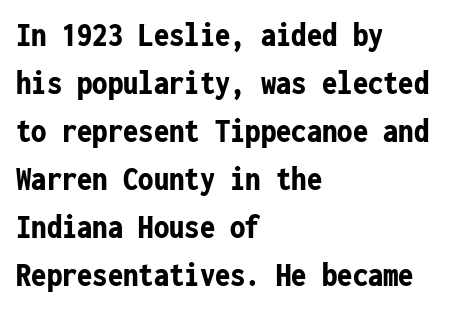
{"serif": "no", "italic": "no", "bold": "yes", "weight": "bold", "width": "condensed", "stroke_contrast": "low", "x_height": "medium", "monospaced": "yes", "underline": "no", "align": "left", "line_spacing": "normal", "line_spacing_ratio": 1.41, "letter_spacing": "normal", "letter_spacing_em": 0.0, "glyph_px": 34}
